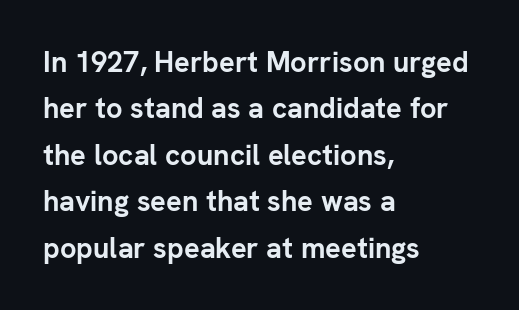
The image shows 29 px semibold sans-serif type, upright; set left-aligned, normal line spacing (1.6x), normal letter spacing, not underlined; low stroke contrast and a medium x-height.
